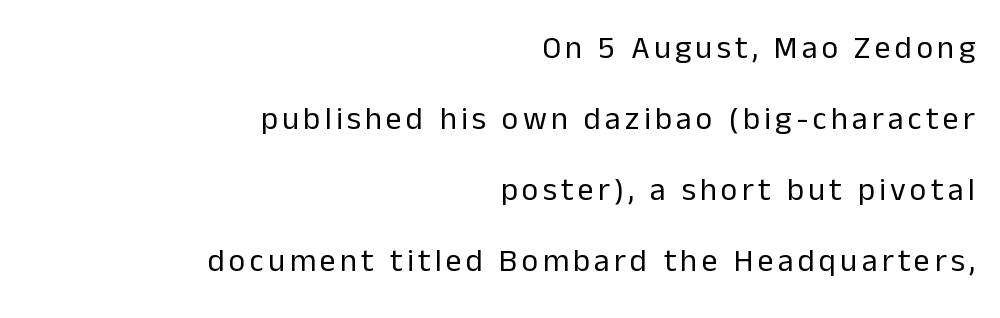
Q: Is the text bold? A: No.
Q: Is the text italic (slanted)? A: No, it is upright.
Q: Is the typeface a serif or a sans-serif typeface? A: Sans-serif.
Q: Is the text underlined? A: No.
Q: How is the paragraph aligned? A: Right-aligned.
Q: Is the spacing between lines tight, normal or loose? A: Loose.
Q: Width (condensed, normal, or wide)? A: Normal.
Q: Stroke contrast? A: Low.
Q: x-height? A: Medium.
Q: Monospaced? A: No.
